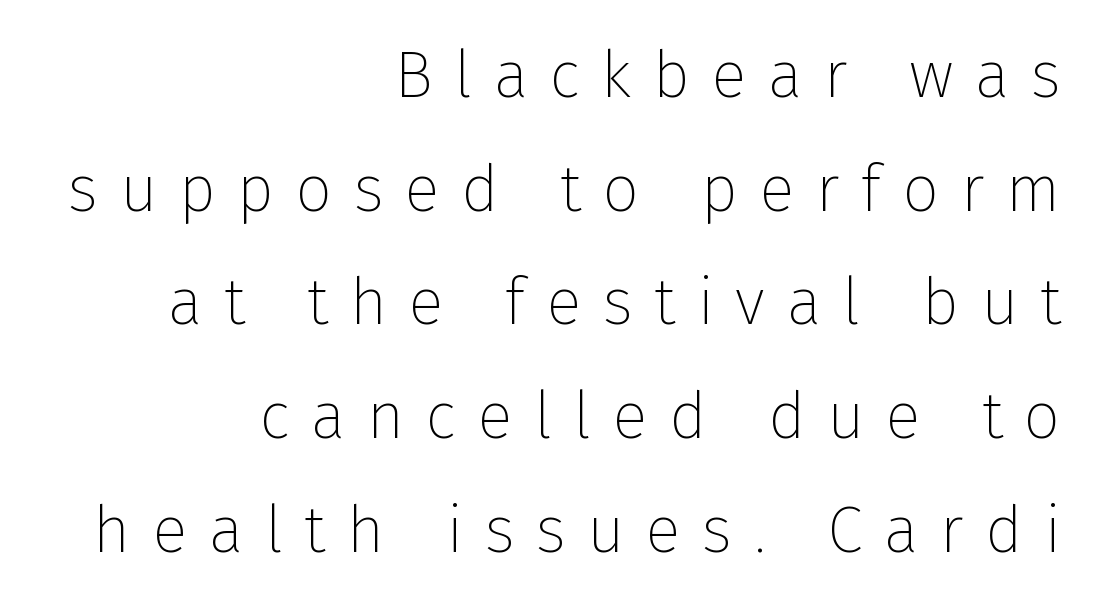
The image shows 65 px thin sans-serif type, upright; set right-aligned, line spacing 1.75x, unusually wide letter spacing (+0.33 em), not underlined; low stroke contrast and a medium x-height.
